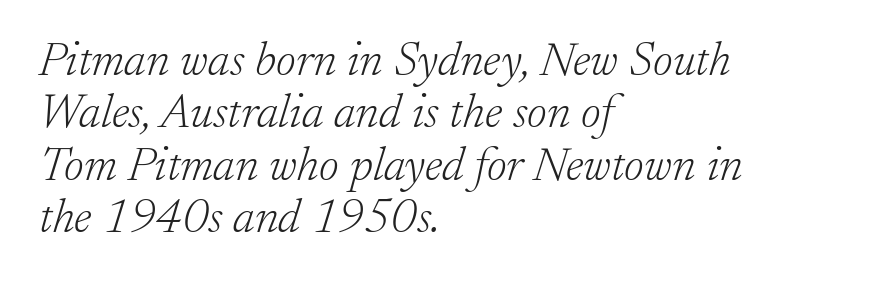
Q: Is the text bold? A: No.
Q: Is the text italic (slanted)? A: Yes, it leans right by about 17 degrees.
Q: Is the typeface a serif or a sans-serif typeface? A: Serif.
Q: Is the text underlined? A: No.
Q: How is the paragraph aligned? A: Left-aligned.
Q: Is the spacing between letters normal or unusually wide? A: Normal.
Q: Is the spacing between lines tight, normal or loose? A: Tight.
Q: Width (condensed, normal, or wide)? A: Normal.
Q: Stroke contrast? A: Low.
Q: x-height? A: Small.
Q: Monospaced? A: No.
